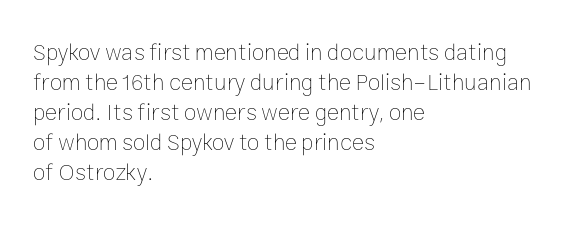
The image shows 23 px text type, upright; set left-aligned, normal line spacing (1.3x), normal letter spacing, not underlined.
